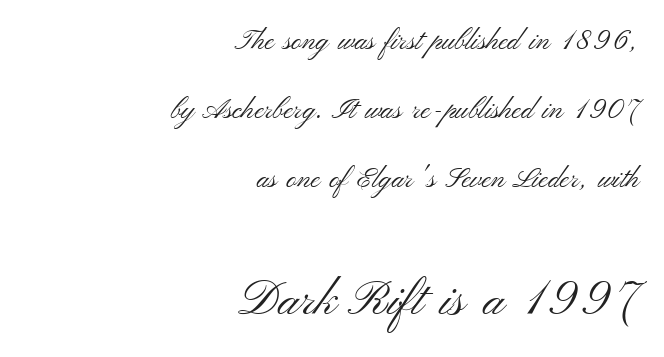
The image shows 49 px light, wide sans-serif type; set right-aligned, loose line spacing (2.47x), normal letter spacing, not underlined; the second (bottom) block is 1.75x larger; medium stroke contrast and a small x-height.
